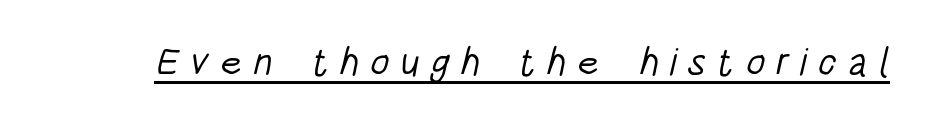
Nope, no serifs anywhere on these letters. The letters advance in unequal steps, a hallmark of proportional type. Think standard paragraph weight, or any step lighter than that. Somebody hit Ctrl+U on this one — the words are underlined. Compared with typical body copy, the letter spacing here is much looser.
